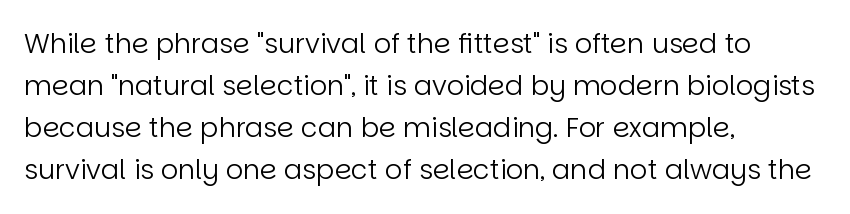
Q: Is the text bold? A: No.
Q: Is the text italic (slanted)? A: No, it is upright.
Q: Is the text underlined? A: No.
Q: How is the paragraph aligned? A: Left-aligned.
Q: Is the spacing between letters normal or unusually wide? A: Normal.
Q: Is the spacing between lines tight, normal or loose? A: Normal.
